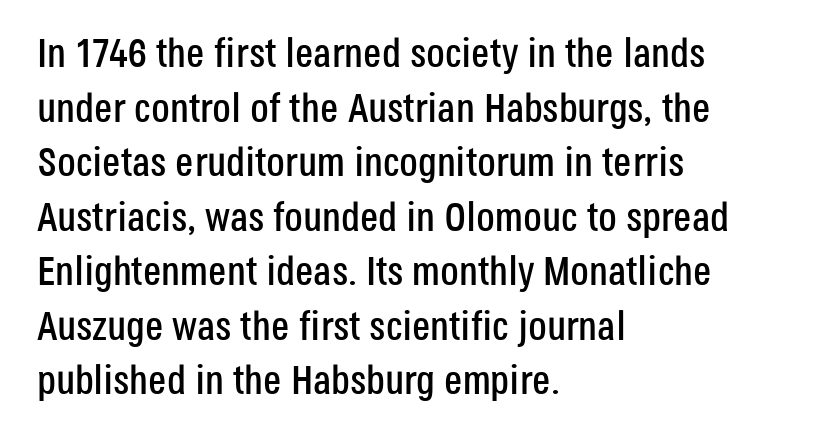
{"serif": "no", "italic": "no", "width": "condensed", "stroke_contrast": "low", "x_height": "large", "monospaced": "no", "underline": "no", "align": "left", "line_spacing": "normal", "line_spacing_ratio": 1.33, "letter_spacing": "normal", "letter_spacing_em": 0.0, "glyph_px": 41}
